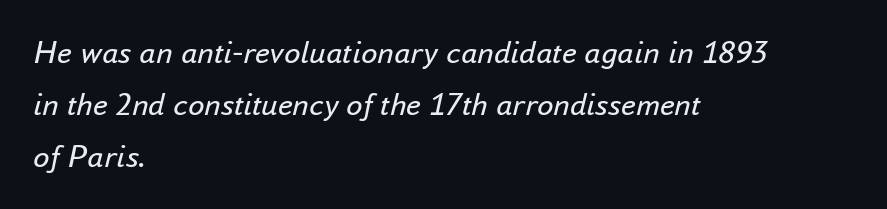
{"italic": "yes", "lean": "right", "slant_degrees": 16, "bold": "no", "weight": "regular", "width": "normal", "stroke_contrast": "low", "x_height": "small", "monospaced": "no", "underline": "no", "align": "left", "line_spacing": "normal", "line_spacing_ratio": 1.58, "letter_spacing": "normal", "letter_spacing_em": 0.0, "glyph_px": 33}
